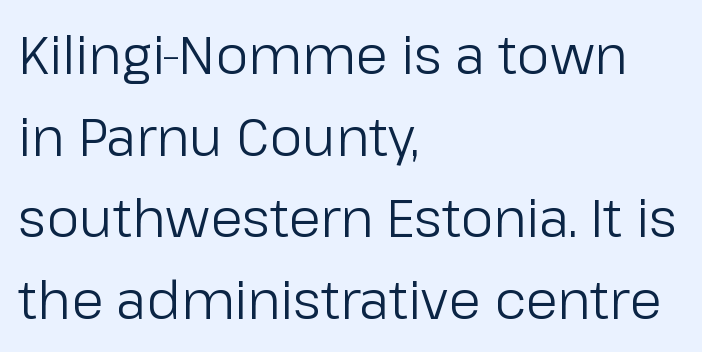
Q: Is the text bold? A: No.
Q: Is the text italic (slanted)? A: No, it is upright.
Q: Is the typeface a serif or a sans-serif typeface? A: Sans-serif.
Q: Is the text underlined? A: No.
Q: How is the paragraph aligned? A: Left-aligned.
Q: Is the spacing between letters normal or unusually wide? A: Normal.
Q: Is the spacing between lines tight, normal or loose? A: Normal.
Q: Width (condensed, normal, or wide)? A: Normal.
Q: Stroke contrast? A: Low.
Q: x-height? A: Medium.
Q: Monospaced? A: No.
